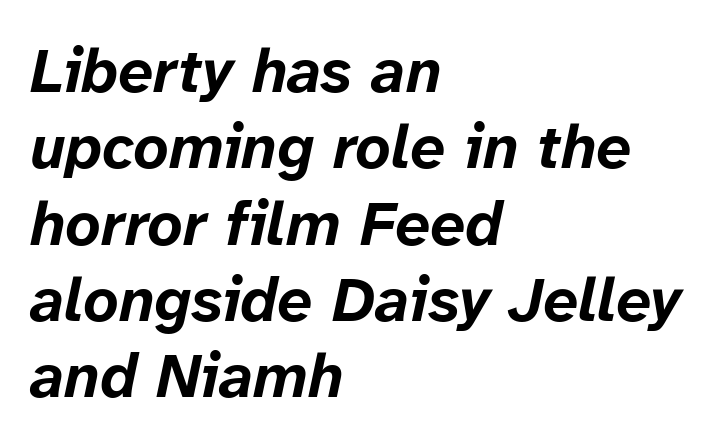
The image shows 62 px bold type, italic (leaning right); set left-aligned, line spacing 1.23x, normal letter spacing, not underlined; low stroke contrast and a medium x-height.
